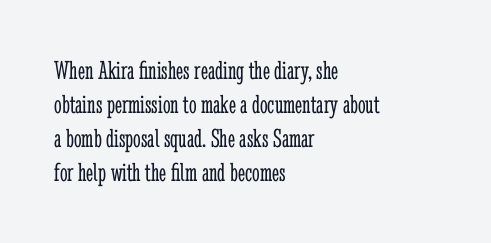
{"italic": "no", "bold": "no", "underline": "no", "align": "left", "line_spacing": "normal", "line_spacing_ratio": 1.26, "letter_spacing": "normal", "letter_spacing_em": 0.0, "glyph_px": 27}
